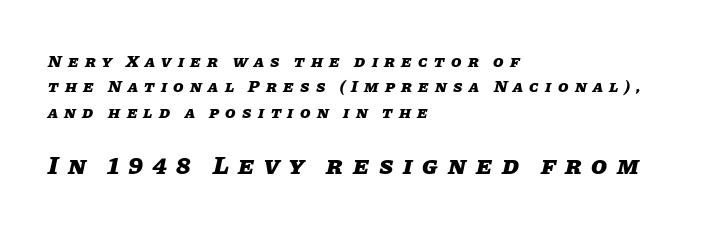
{"italic": "yes", "lean": "right", "slant_degrees": 11, "bold": "yes", "underline": "no", "align": "left", "line_spacing": "normal", "line_spacing_ratio": 1.49, "letter_spacing": "wide", "letter_spacing_em": 0.37, "larger_block": "second", "size_ratio": 1.53, "glyph_px": 26}
